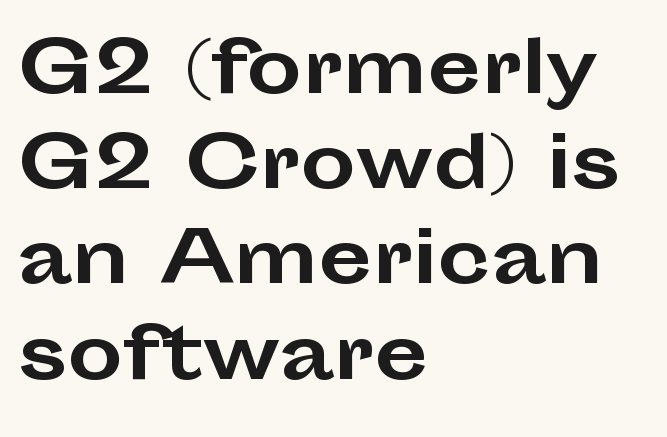
You'd pick this weight for a headline — it's a proper bold. Alignment: flush left. Looks like regular typesetting: each glyph gets only the width it needs. The string is rendered with underlining switched off. Quick note: interline space is typical. Nope, no serifs anywhere on these letters.
